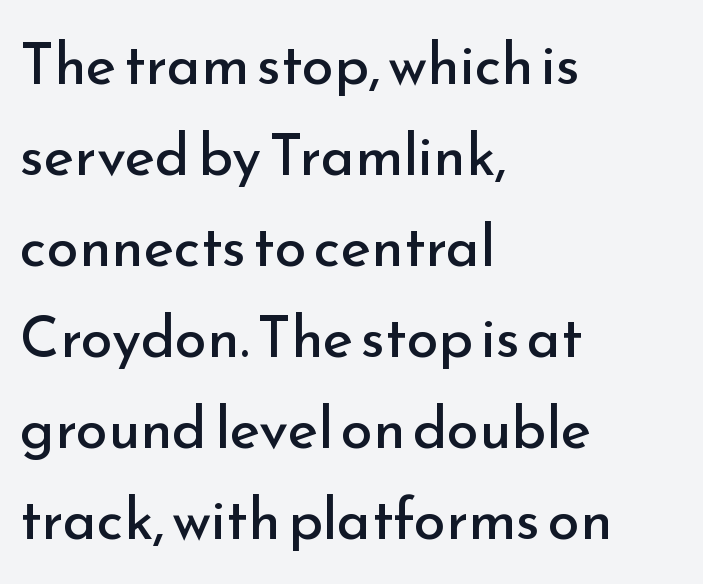
The image shows 58 px regular-weight sans-serif type, upright; set left-aligned, normal line spacing (1.57x), normal letter spacing, not underlined; low stroke contrast and a small x-height.
